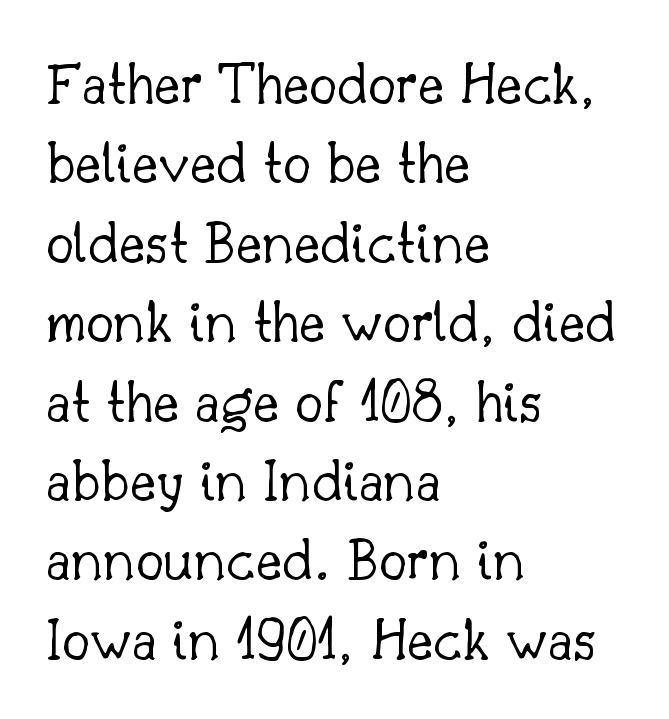
The characters are drawn with everyday or finer stroke widths. Posture: vertical. Honestly, there is no underline to notice here at all. Teacher's note: observe the even left margin — that is flush-left alignment. This block has exactly the height ordinary leading produces.
